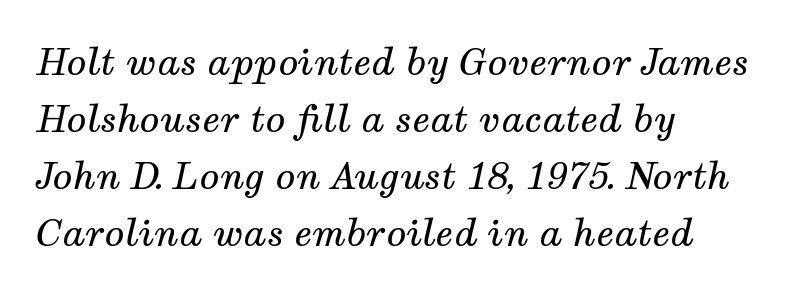
The line-height multiplier appears to be the usual default. Glyph-to-glyph distance matches everyday printed text. The font is comparable to plain body text, perhaps lighter. A typesetter would call this proportional, since set widths differ per character. The paragraph has a hard left edge and a soft right edge.
